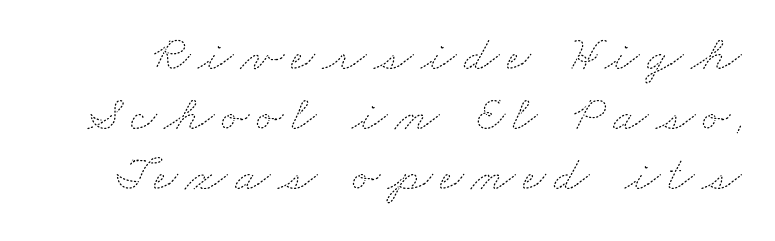
{"bold": "no", "weight": "thin", "width": "wide", "stroke_contrast": "medium", "x_height": "small", "monospaced": "no", "underline": "no", "line_spacing_ratio": 1.18, "glyph_px": 51}
